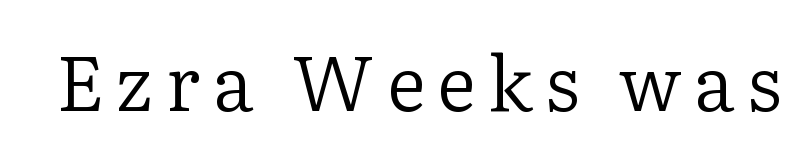
{"serif": "yes", "italic": "no", "bold": "no", "weight": "regular", "width": "normal", "stroke_contrast": "low", "x_height": "medium", "monospaced": "no", "underline": "no", "glyph_px": 77}
